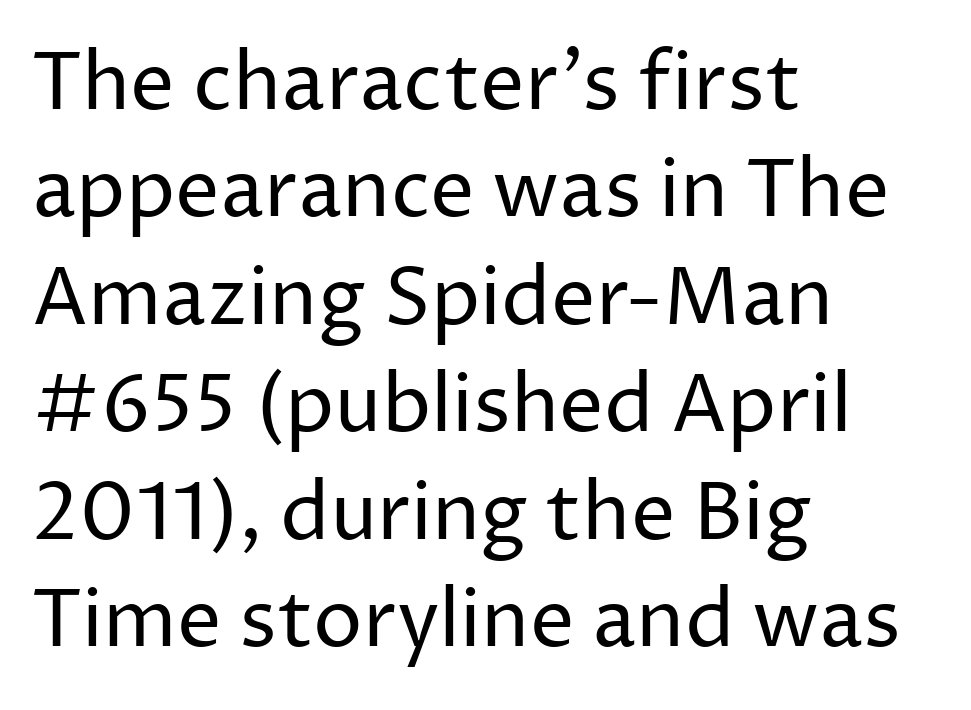
{"serif": "no", "italic": "no", "bold": "no", "weight": "regular", "width": "normal", "stroke_contrast": "low", "x_height": "medium", "monospaced": "no", "underline": "no", "align": "left", "line_spacing": "normal", "line_spacing_ratio": 1.36, "letter_spacing": "normal", "letter_spacing_em": 0.0, "glyph_px": 79}
